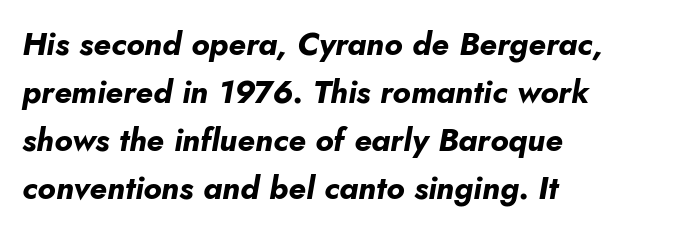
The image shows 32 px bold type, italic (leaning right); set left-aligned, normal line spacing (1.5x), normal letter spacing, not underlined; low stroke contrast and a small x-height.
